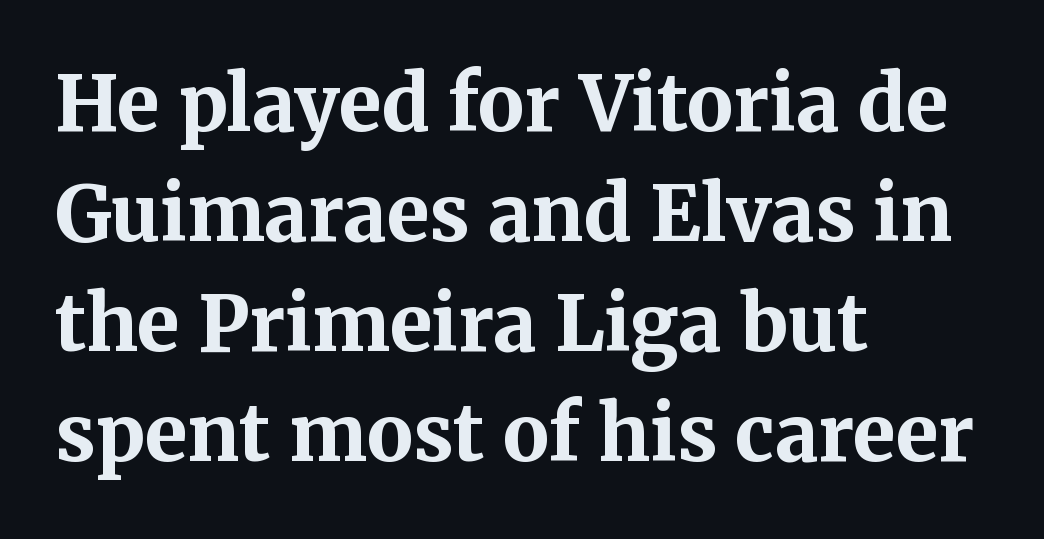
The image shows 77 px bold serif type, upright; set left-aligned, normal line spacing (1.43x), normal letter spacing, not underlined; medium stroke contrast and a medium x-height.
